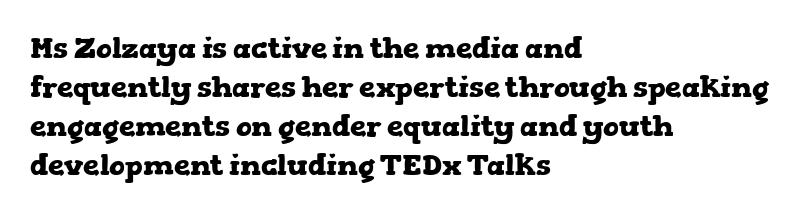
{"serif": "yes", "italic": "no", "bold": "yes", "weight": "heavy", "width": "wide", "stroke_contrast": "low", "x_height": "medium", "monospaced": "no", "underline": "no", "align": "left", "line_spacing": "normal", "line_spacing_ratio": 1.35, "letter_spacing": "normal", "letter_spacing_em": 0.0, "glyph_px": 29}
